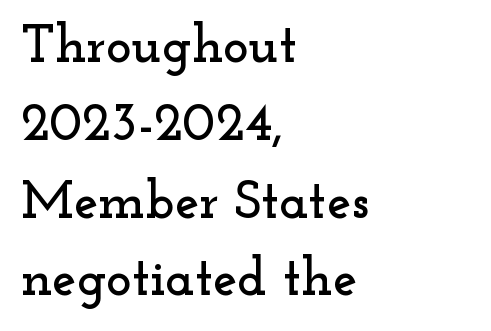
{"serif": "yes", "italic": "no", "width": "wide", "stroke_contrast": "low", "x_height": "small", "monospaced": "no", "underline": "no", "align": "left", "line_spacing": "normal", "line_spacing_ratio": 1.44, "letter_spacing": "normal", "letter_spacing_em": 0.0, "glyph_px": 54}
